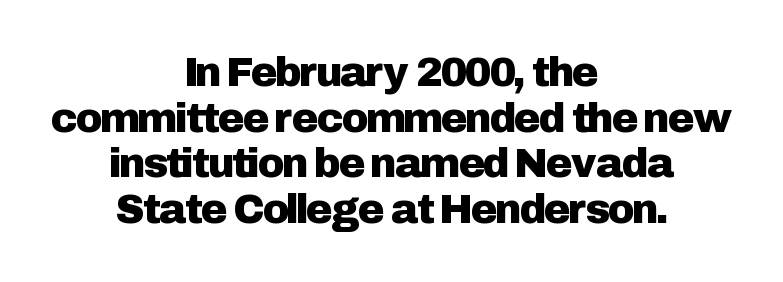
{"serif": "no", "italic": "no", "width": "normal", "stroke_contrast": "low", "x_height": "medium", "monospaced": "no", "underline": "no", "align": "center", "line_spacing": "tight", "line_spacing_ratio": 1.11, "letter_spacing": "normal", "letter_spacing_em": 0.0, "glyph_px": 41}
